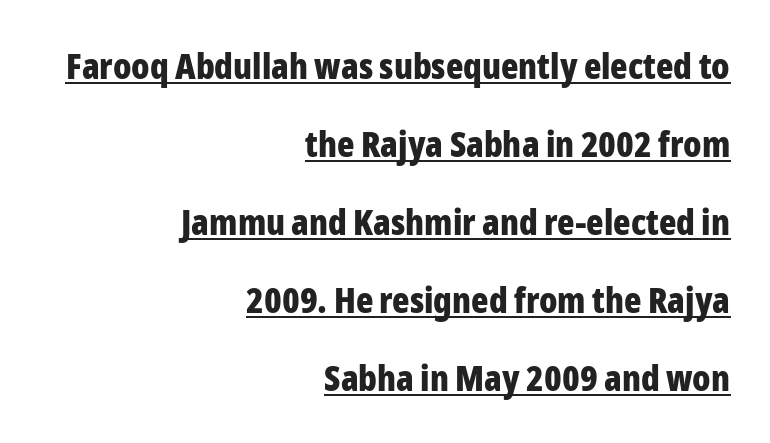
The image shows 36 px bold, condensed sans-serif type, upright; set right-aligned, loose line spacing (2.17x), normal letter spacing, underlined; low stroke contrast and a medium x-height.
